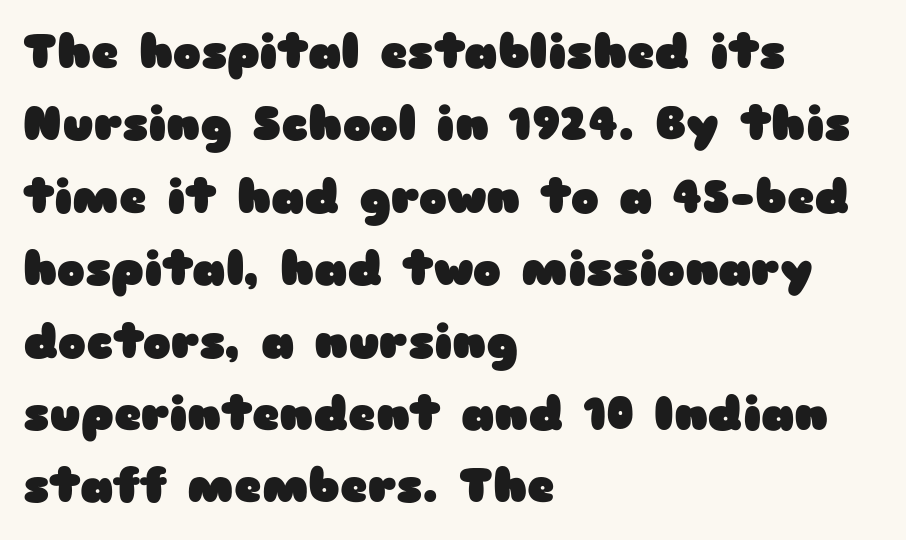
The image shows 47 px heavy, wide sans-serif type, upright; set left-aligned, normal line spacing (1.54x), normal letter spacing, not underlined; low stroke contrast and a medium x-height.
